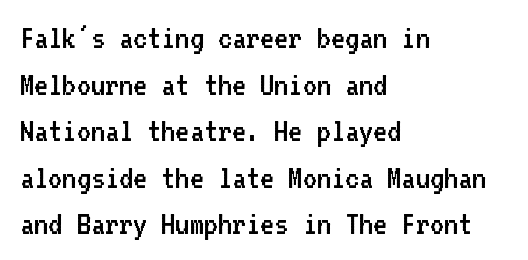
{"serif": "no", "italic": "no", "bold": "no", "weight": "regular", "width": "normal", "stroke_contrast": "low", "x_height": "medium", "monospaced": "yes", "underline": "no", "align": "left", "line_spacing": "normal", "line_spacing_ratio": 1.37, "letter_spacing": "normal", "letter_spacing_em": 0.0, "glyph_px": 34}
